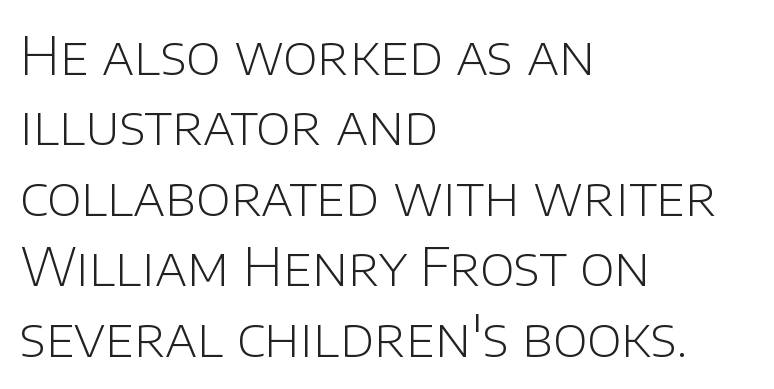
The image shows 53 px light sans-serif type, upright; set left-aligned, normal line spacing (1.33x), normal letter spacing, not underlined; low stroke contrast and a large x-height.
